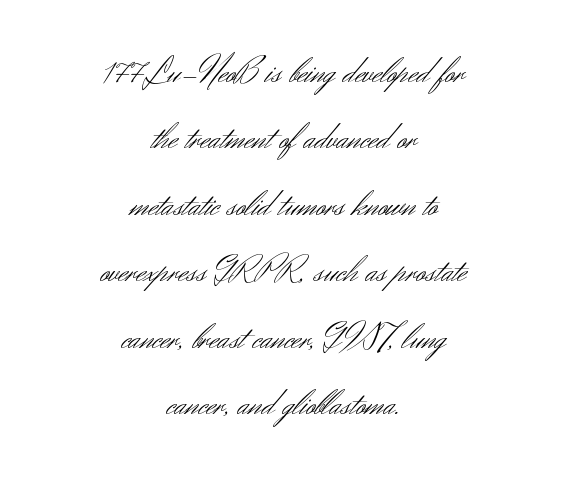
The rag falls on both sides of this text block equally. The passage shown is typed in a proportional face where columns would drift. The characters are drawn with everyday or finer stroke widths. Look at the bottom of the vertical strokes: they stop flat, with no serifs. The passage shown is not underscored anywhere.
